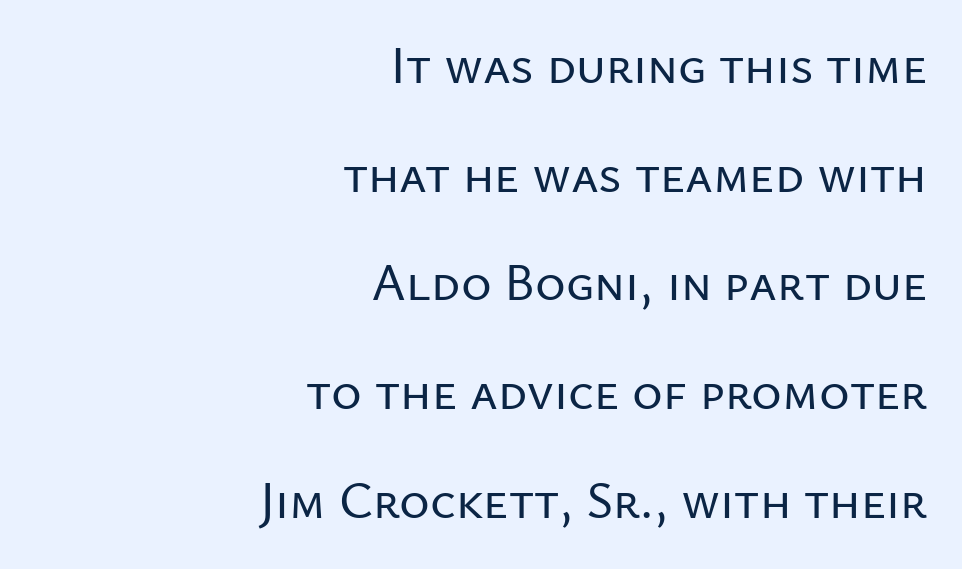
{"serif": "no", "italic": "no", "width": "normal", "stroke_contrast": "low", "x_height": "medium", "monospaced": "no", "underline": "no", "align": "right", "line_spacing": "loose", "line_spacing_ratio": 2.09, "letter_spacing": "normal", "letter_spacing_em": 0.0, "glyph_px": 52}
